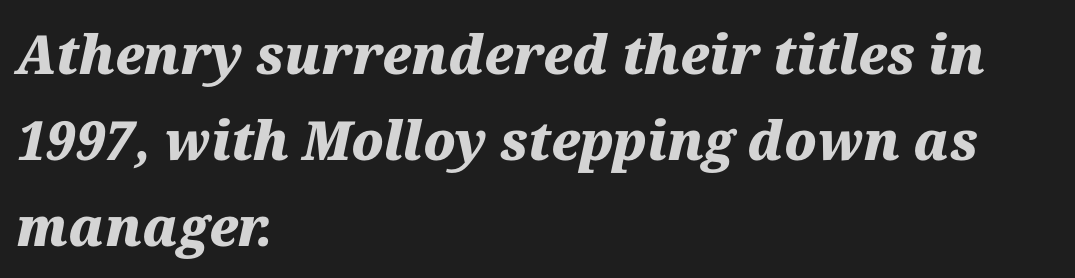
{"italic": "yes", "lean": "right", "slant_degrees": 12, "bold": "yes", "weight": "heavy", "width": "normal", "stroke_contrast": "medium", "x_height": "medium", "monospaced": "no", "underline": "no", "align": "left", "line_spacing": "normal", "line_spacing_ratio": 1.59, "letter_spacing": "normal", "letter_spacing_em": 0.0, "glyph_px": 54}
